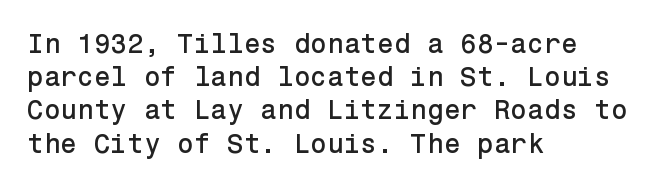
The image shows 27 px text type, upright; set left-aligned, line spacing 1.23x, normal letter spacing, not underlined.
